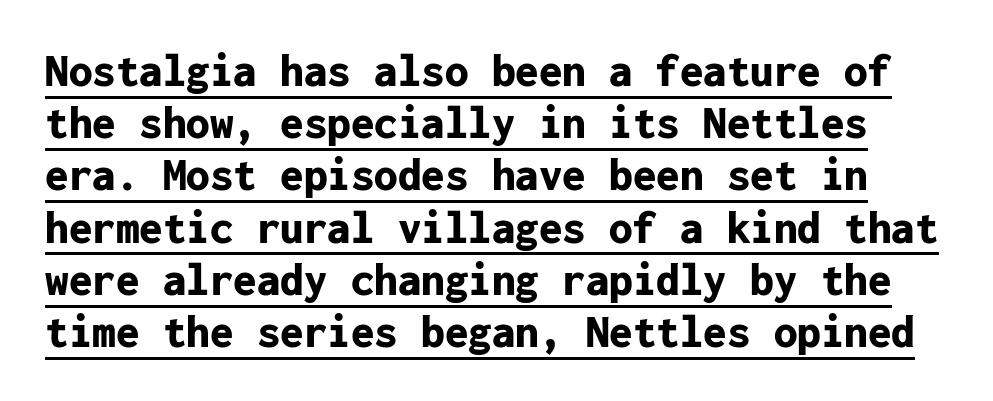
Q: Is the text bold? A: Yes.
Q: Is the text italic (slanted)? A: No, it is upright.
Q: Is the typeface a serif or a sans-serif typeface? A: Sans-serif.
Q: Is the text underlined? A: Yes.
Q: Is the spacing between letters normal or unusually wide? A: Normal.
Q: Is the spacing between lines tight, normal or loose? A: Tight.
Q: Width (condensed, normal, or wide)? A: Normal.
Q: Stroke contrast? A: Low.
Q: x-height? A: Medium.
Q: Monospaced? A: Yes.
